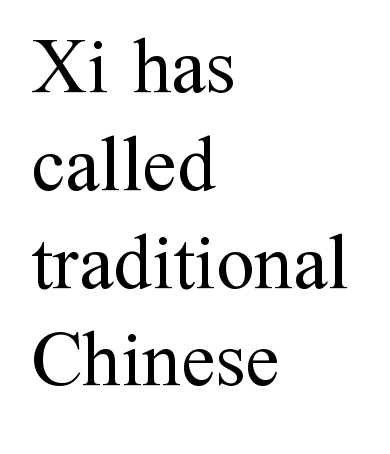
{"serif": "yes", "italic": "no", "bold": "no", "weight": "regular", "width": "normal", "stroke_contrast": "medium", "x_height": "medium", "monospaced": "no", "underline": "no", "align": "left", "line_spacing": "normal", "line_spacing_ratio": 1.27, "letter_spacing": "normal", "letter_spacing_em": 0.0, "glyph_px": 77}
